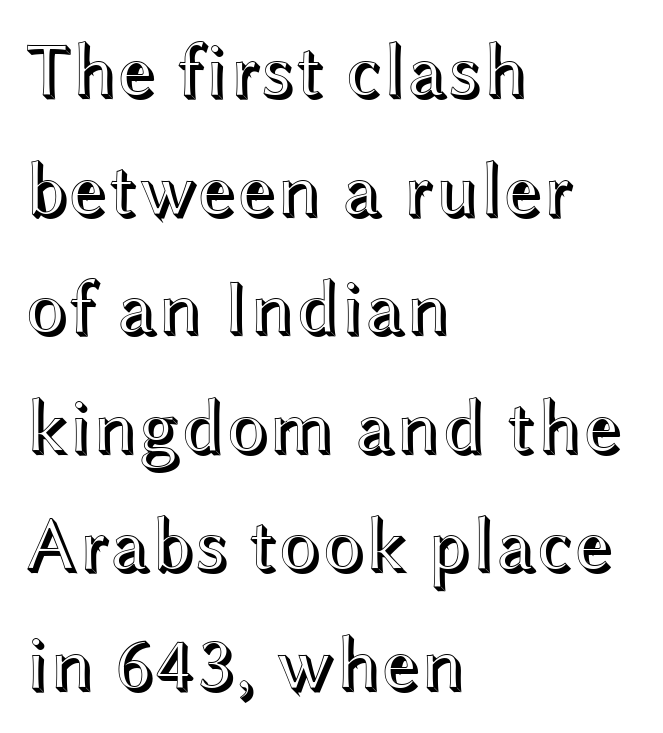
{"italic": "no", "width": "wide", "x_height": "medium", "monospaced": "no", "underline": "no", "align": "left", "line_spacing": "normal", "line_spacing_ratio": 1.54, "letter_spacing": "normal", "letter_spacing_em": 0.0, "glyph_px": 77}
